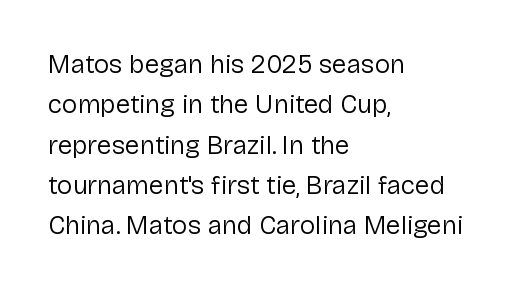
{"italic": "no", "bold": "no", "underline": "no", "align": "left", "line_spacing": "normal", "line_spacing_ratio": 1.55, "letter_spacing": "normal", "letter_spacing_em": 0.0, "glyph_px": 26}
